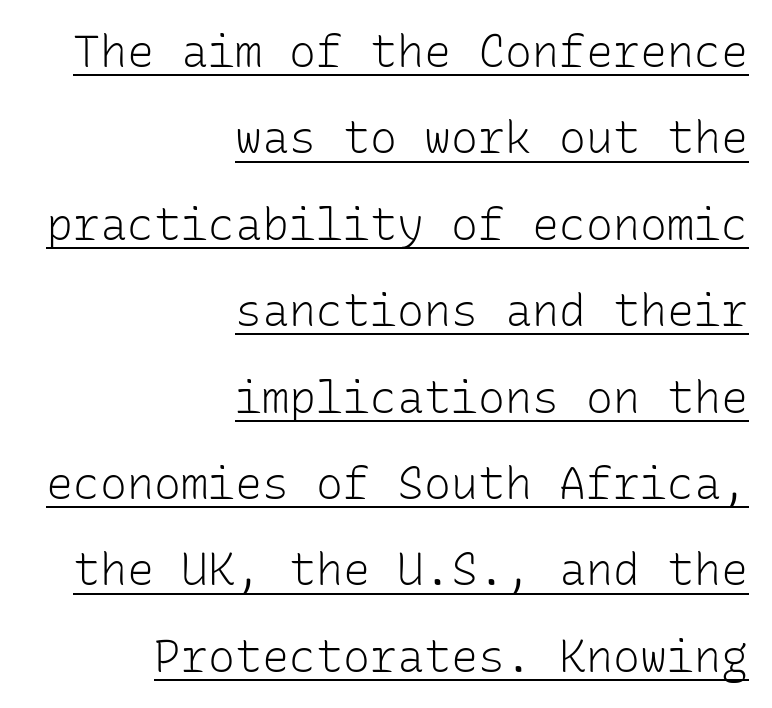
Q: Is the text bold? A: No.
Q: Is the text italic (slanted)? A: No, it is upright.
Q: Is the typeface a serif or a sans-serif typeface? A: Sans-serif.
Q: Is the text underlined? A: Yes.
Q: How is the paragraph aligned? A: Right-aligned.
Q: Is the spacing between letters normal or unusually wide? A: Normal.
Q: Is the spacing between lines tight, normal or loose? A: Loose.
Q: Width (condensed, normal, or wide)? A: Normal.
Q: Stroke contrast? A: Low.
Q: x-height? A: Medium.
Q: Monospaced? A: Yes.
